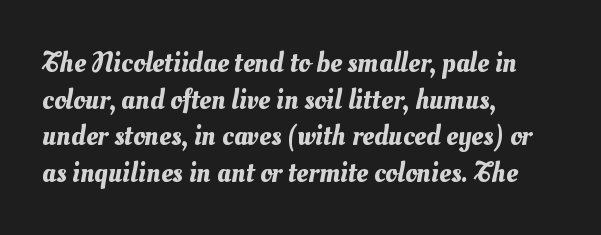
Q: Is the text underlined? A: No.
Q: How is the paragraph aligned? A: Left-aligned.
Q: Is the spacing between letters normal or unusually wide? A: Normal.
Q: Is the spacing between lines tight, normal or loose? A: Normal.
Q: Width (condensed, normal, or wide)? A: Normal.
Q: Stroke contrast? A: Medium.
Q: x-height? A: Small.
Q: Monospaced? A: No.
